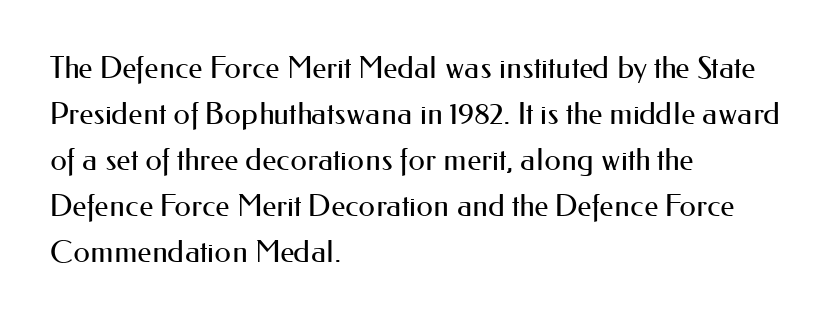
Q: Is the text bold? A: No.
Q: Is the text italic (slanted)? A: No, it is upright.
Q: Is the typeface a serif or a sans-serif typeface? A: Sans-serif.
Q: Is the text underlined? A: No.
Q: How is the paragraph aligned? A: Left-aligned.
Q: Is the spacing between letters normal or unusually wide? A: Normal.
Q: Is the spacing between lines tight, normal or loose? A: Normal.
Q: Width (condensed, normal, or wide)? A: Normal.
Q: Stroke contrast? A: Medium.
Q: x-height? A: Small.
Q: Monospaced? A: No.
